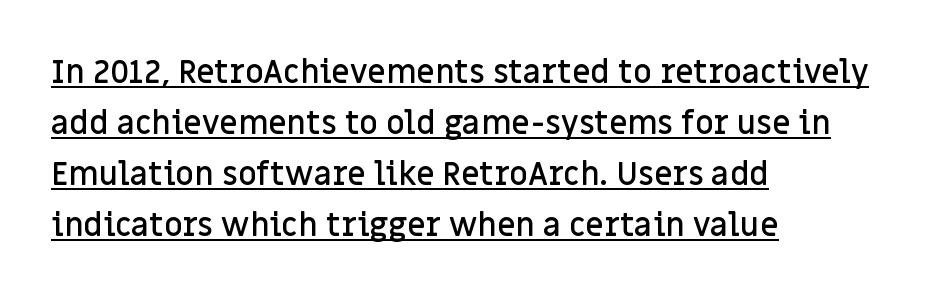
The image shows 32 px semibold sans-serif type, upright; set left-aligned, normal line spacing (1.59x), normal letter spacing, underlined; low stroke contrast and a large x-height.
